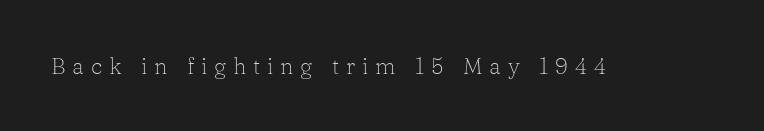
Upright lettering throughout. The type is letterspaced generously, with wide tracking. The font sits on the lighter half of the weight spectrum, regular included. The glyphs are unaccompanied by any horizontal stroke below them.
